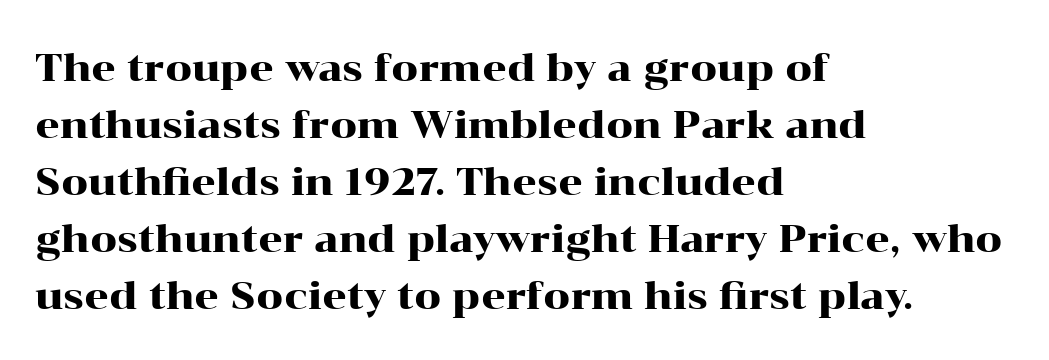
{"serif": "yes", "italic": "no", "width": "wide", "stroke_contrast": "high", "x_height": "medium", "monospaced": "no", "underline": "no", "align": "left", "line_spacing": "normal", "line_spacing_ratio": 1.5, "letter_spacing": "normal", "letter_spacing_em": 0.0, "glyph_px": 38}
